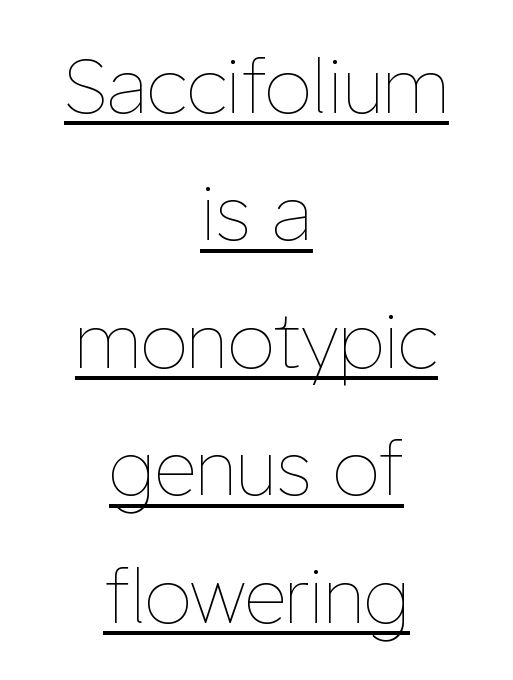
The image shows 75 px thin type, upright; set centered, normal line spacing (1.7x), normal letter spacing, underlined; low stroke contrast and a medium x-height.
